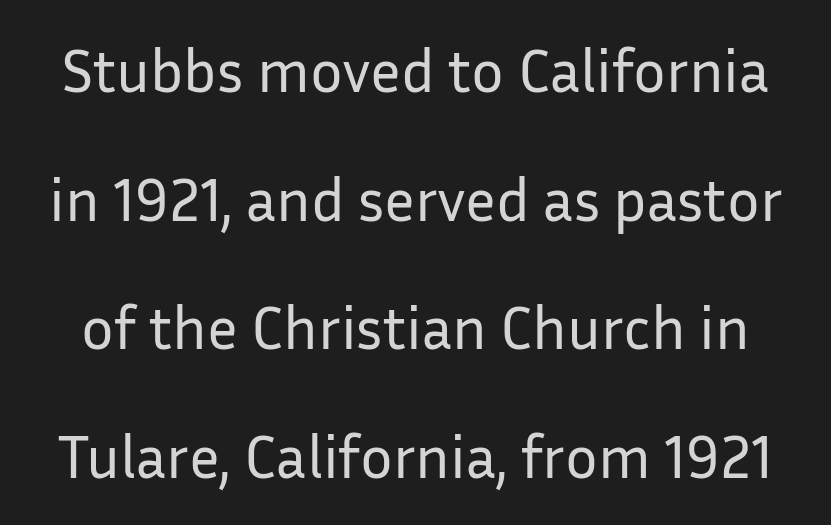
The image shows 61 px regular-weight sans-serif type, upright; set loose line spacing (2.11x), normal letter spacing, not underlined; low stroke contrast and a medium x-height.
